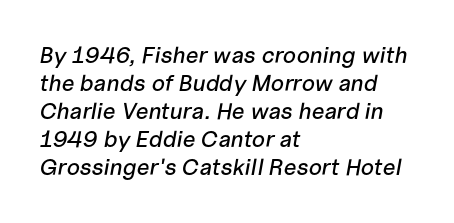
{"italic": "yes", "lean": "right", "slant_degrees": 10, "underline": "no", "align": "left", "line_spacing_ratio": 1.22, "letter_spacing": "normal", "letter_spacing_em": 0.0, "glyph_px": 23}
